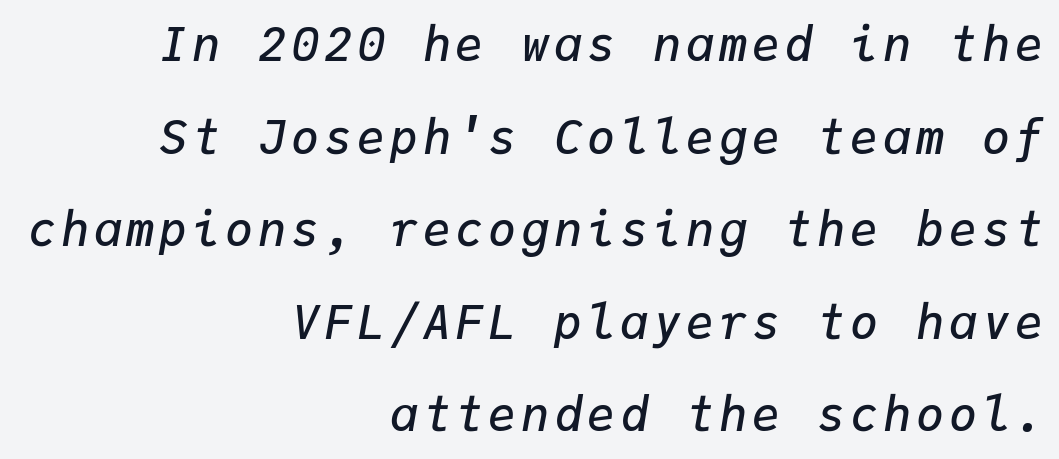
{"italic": "yes", "lean": "right", "slant_degrees": 9, "bold": "semi", "weight": "semibold", "width": "normal", "stroke_contrast": "low", "x_height": "medium", "monospaced": "yes", "underline": "no", "align": "right", "line_spacing": "loose", "line_spacing_ratio": 1.97, "glyph_px": 47}
